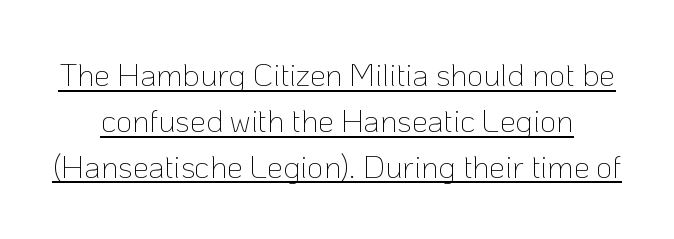
Serifs: no, the terminals of the letterforms are clean. Check the space under the baseline: a stroke is drawn there. Look at the tracking — it's just the regular setting, nothing added. Nothing heavy about these letters — not bold at all. A typesetter would call this proportional, since set widths differ per character. If you measured baseline to baseline, you'd find a middling distance.
